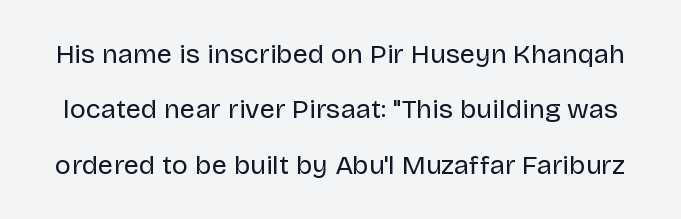
Q: Is the text bold? A: No.
Q: Is the text italic (slanted)? A: No, it is upright.
Q: Is the text underlined? A: No.
Q: Is the spacing between letters normal or unusually wide? A: Normal.
Q: Is the spacing between lines tight, normal or loose? A: Loose.
